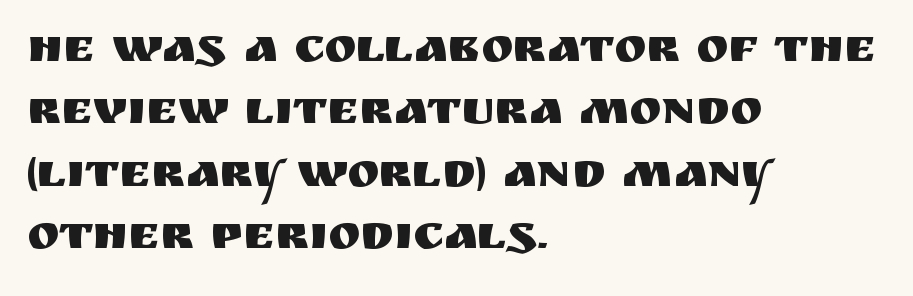
Q: Is the text italic (slanted)? A: No, it is upright.
Q: Is the typeface a serif or a sans-serif typeface? A: Sans-serif.
Q: Is the text underlined? A: No.
Q: How is the paragraph aligned? A: Left-aligned.
Q: Is the spacing between letters normal or unusually wide? A: Normal.
Q: Is the spacing between lines tight, normal or loose? A: Normal.
Q: Width (condensed, normal, or wide)? A: Normal.
Q: Stroke contrast? A: Medium.
Q: x-height? A: Large.
Q: Monospaced? A: No.
